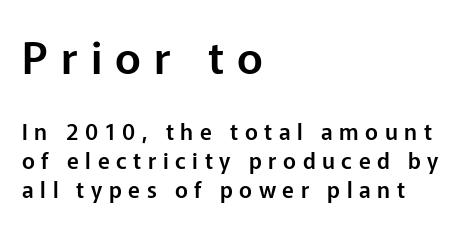
Q: Is the text italic (slanted)? A: No, it is upright.
Q: Is the typeface a serif or a sans-serif typeface? A: Sans-serif.
Q: Is the text underlined? A: No.
Q: How is the paragraph aligned? A: Left-aligned.
Q: Is the spacing between letters normal or unusually wide? A: Unusually wide.
Q: Is the spacing between lines tight, normal or loose? A: Normal.
Q: Which block of text is set in a larger size, the first (top) or the second (bottom)? A: The first (top) one.
Q: Width (condensed, normal, or wide)? A: Normal.
Q: Stroke contrast? A: Low.
Q: x-height? A: Medium.
Q: Monospaced? A: No.
